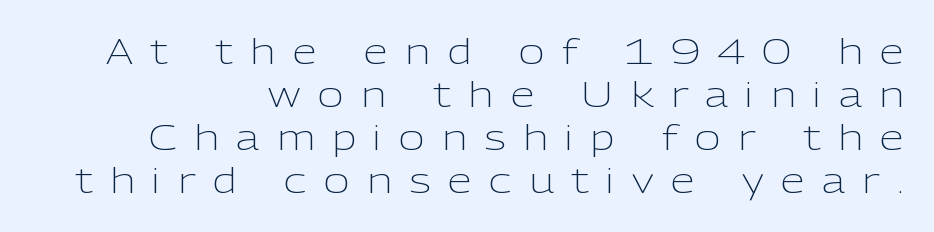
The image shows 35 px light sans-serif type, upright; set right-aligned, line spacing 1.23x, unusually wide letter spacing (+0.5 em), not underlined; low stroke contrast and a medium x-height.
